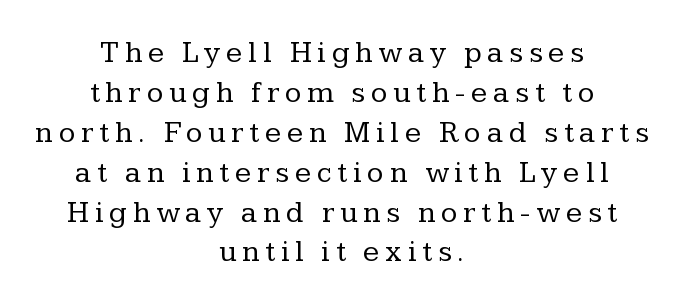
This is the regular roman posture of the typeface. The letterforms stand isolated, each surrounded by extra space. The zone under the glyphs is completely vacant. This sample uses a serif face. Do the characters align in a grid? No, the font is proportional. The font is comparable to plain body text, perhaps lighter.
